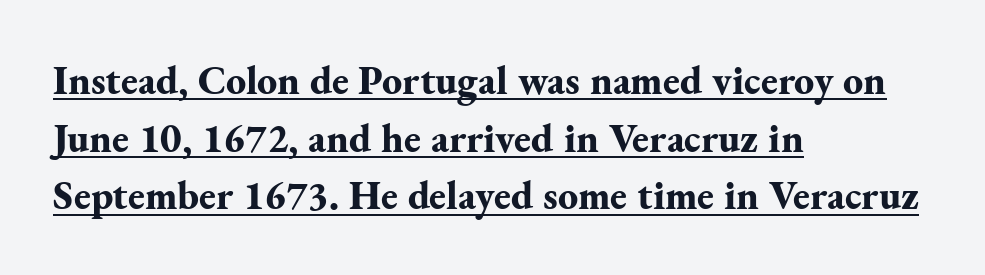
Notice how thick the strokes are: this is what a full bold looks like. Notice how the stems are strictly vertical — no italics here. The letters sit at their default tracking, neither squeezed nor spread. This rendering features underlined lettering. The designer went with a serif here, giving each stem small feet.
